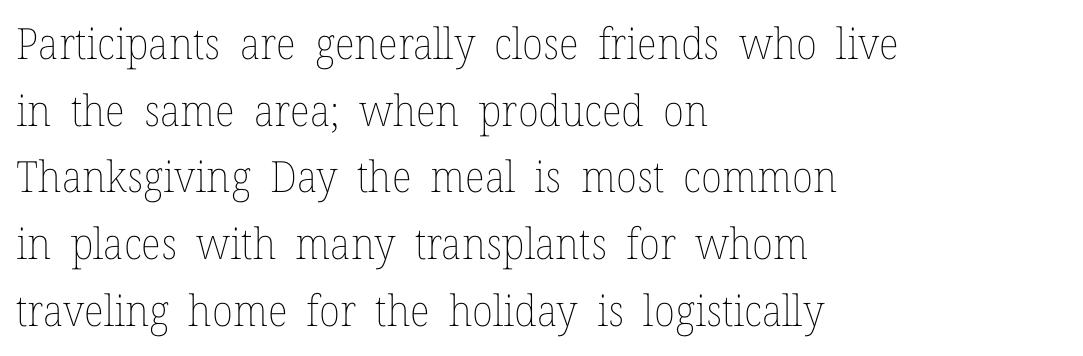
The image shows 43 px thin type, upright; set left-aligned, normal line spacing (1.55x), normal letter spacing, not underlined; low stroke contrast and a medium x-height.
